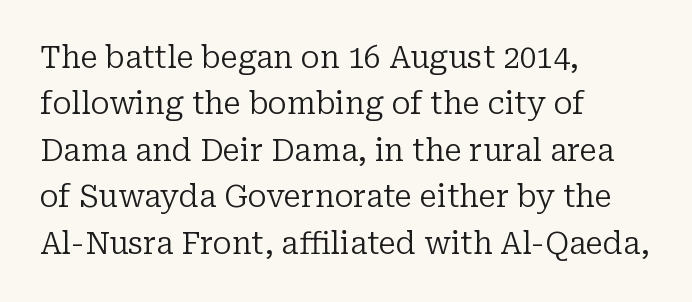
The image shows 30 px regular-weight serif type, upright; set left-aligned, normal line spacing (1.55x), normal letter spacing, not underlined; low stroke contrast and a medium x-height.
